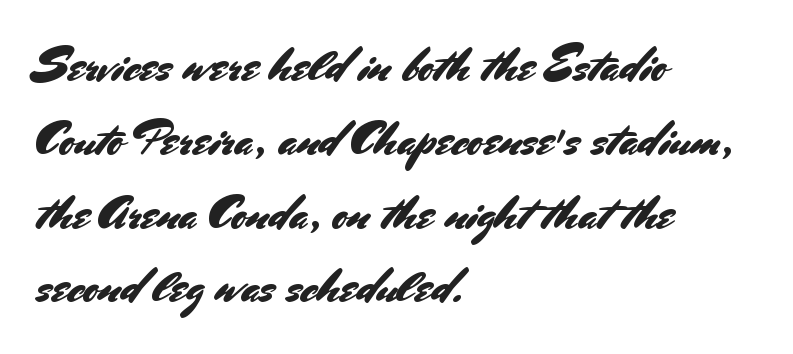
The image shows 47 px sans-serif type; set left-aligned, normal line spacing (1.57x), normal letter spacing, not underlined; medium stroke contrast and a small x-height.
